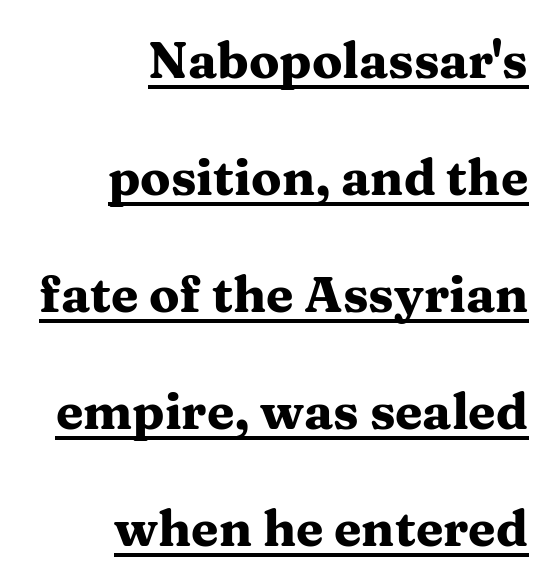
The passage is arranged like a letterhead date or caption credit — flush right. The glyphs have the mass of a bold cut. Note the varied advance widths — an 'i' is clearly narrower than an 'm'. Old-style or modern, the face here clearly has serifs.
